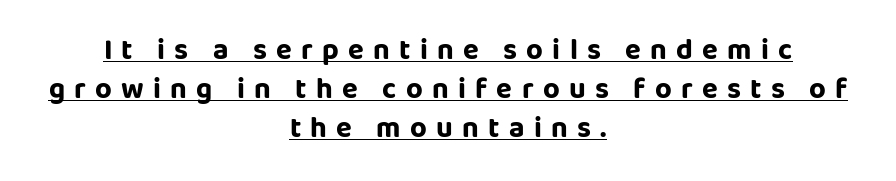
Serif or sans? Sans — the stroke terminals are bare. Observe the wide spacing: letters keep a clear distance from each other. Where is the straight margin? There isn't one; the lines are centered. Underlined type. The type sits square on the baseline with zero lean. Reading down the column, the eye jumps a familiar distance to each next line.
